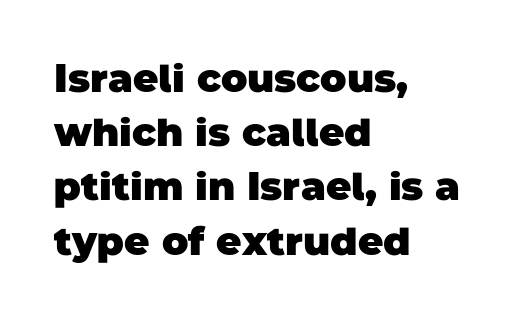
The image shows 39 px heavy sans-serif type; set left-aligned, normal line spacing (1.39x), normal letter spacing, not underlined; low stroke contrast and a large x-height.
